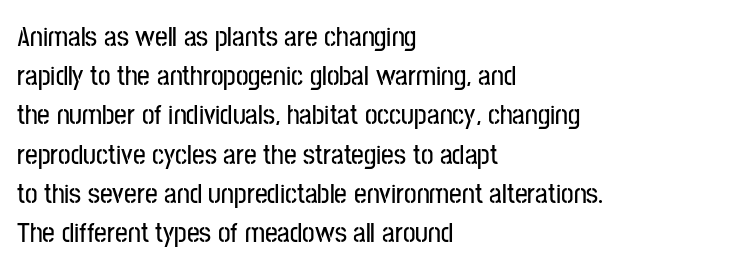
Q: Is the text italic (slanted)? A: No, it is upright.
Q: Is the typeface a serif or a sans-serif typeface? A: Sans-serif.
Q: Is the text underlined? A: No.
Q: How is the paragraph aligned? A: Left-aligned.
Q: Is the spacing between letters normal or unusually wide? A: Normal.
Q: Is the spacing between lines tight, normal or loose? A: Normal.
Q: Width (condensed, normal, or wide)? A: Condensed.
Q: Stroke contrast? A: Low.
Q: x-height? A: Medium.
Q: Monospaced? A: No.
